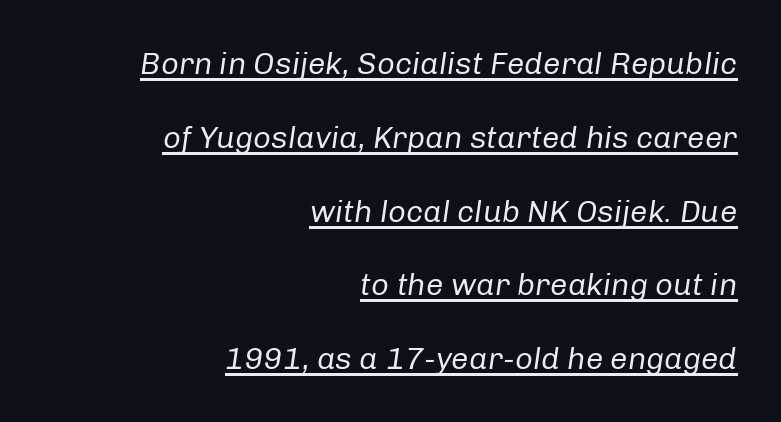
Slant detected: the letters are inclined. The passage shown is typed in a proportional face where columns would drift. Decoration check: the copy is underlined. This sample uses plain, unmodified letter spacing. No letter is thick-stroked: the sample isn't bold. The passage shown stacks its lines with a broad gap.
